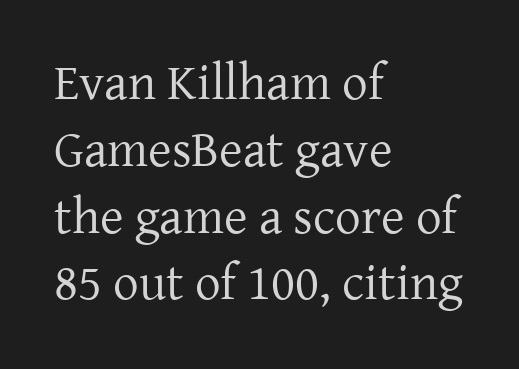
The image shows 51 px regular-weight serif type, upright; set left-aligned, normal line spacing (1.31x), normal letter spacing, not underlined; low stroke contrast and a medium x-height.
